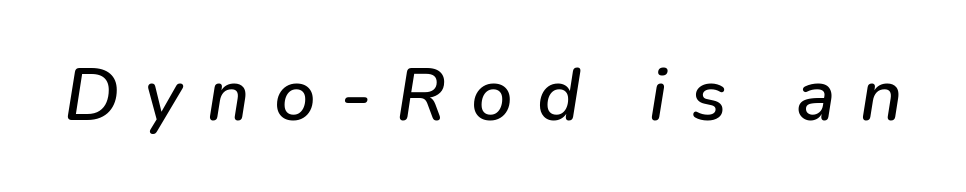
The image shows 74 px text type, italic (leaning right); set unusually wide letter spacing (+0.33 em), not underlined; low stroke contrast and a medium x-height.
